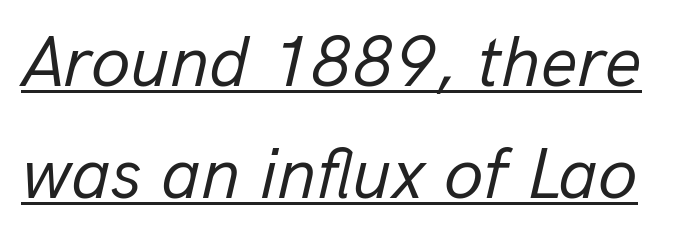
Q: Is the text bold? A: No.
Q: Is the text italic (slanted)? A: Yes, it leans right by about 13 degrees.
Q: Is the text underlined? A: Yes.
Q: Is the spacing between letters normal or unusually wide? A: Normal.
Q: Is the spacing between lines tight, normal or loose? A: Normal.
Q: Width (condensed, normal, or wide)? A: Normal.
Q: Stroke contrast? A: Low.
Q: x-height? A: Medium.
Q: Monospaced? A: No.
